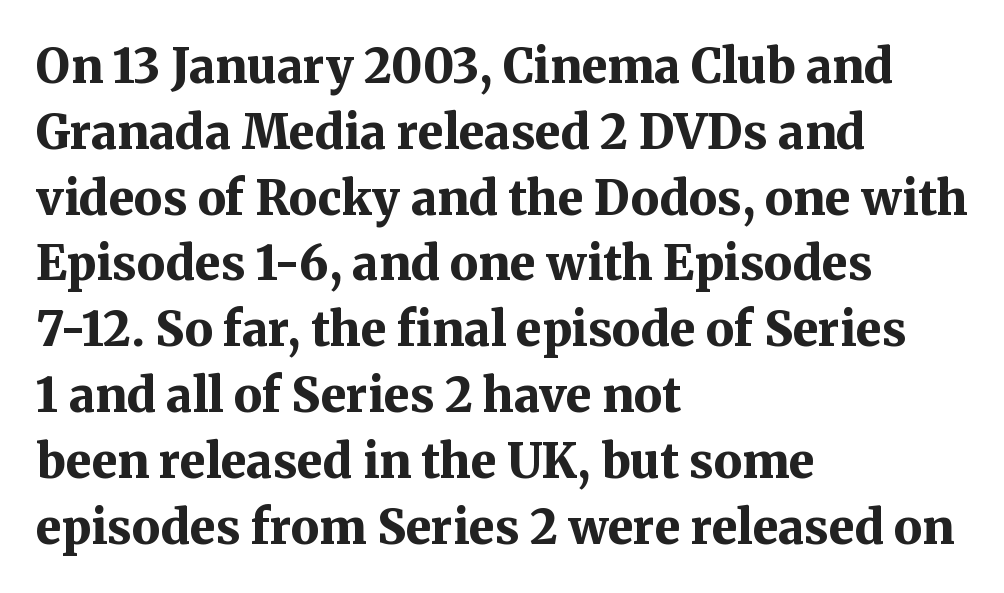
The image shows 47 px bold serif type, upright; set left-aligned, normal line spacing (1.4x), normal letter spacing, not underlined; medium stroke contrast and a medium x-height.
